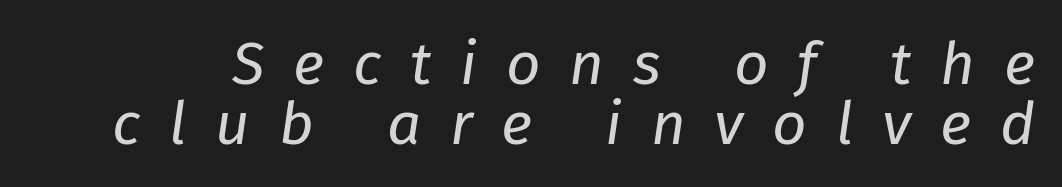
The image shows 60 px regular-weight type, italic (leaning right); set tight line spacing (1.0x), unusually wide letter spacing (+0.48 em), not underlined; low stroke contrast and a medium x-height.
